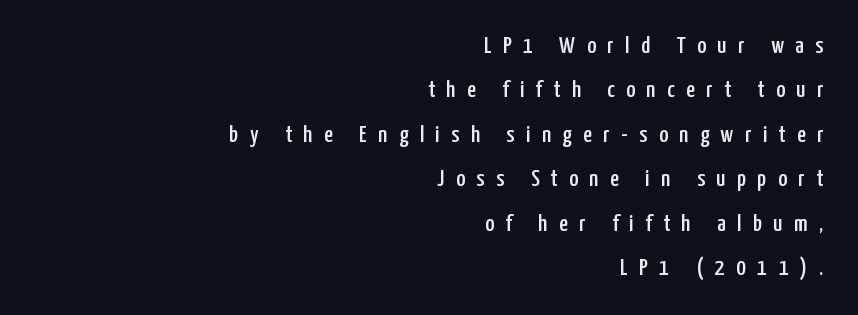
The letters stand straight up with perfectly vertical stems. Teacher's note: observe the even right margin — that is flush-right alignment. Each row of text sits above clean, open space. Spacing between characters has been opened up far beyond the box default.
